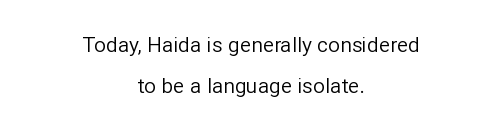
Q: Is the text bold? A: No.
Q: Is the text italic (slanted)? A: No, it is upright.
Q: Is the text underlined? A: No.
Q: How is the paragraph aligned? A: Centered.
Q: Is the spacing between letters normal or unusually wide? A: Normal.
Q: Is the spacing between lines tight, normal or loose? A: Loose.
